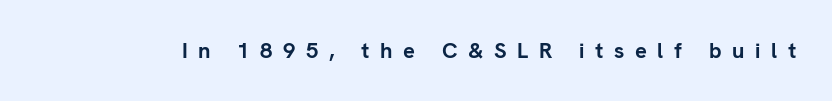
This is heavy type, rendered in bold. Any mark beneath the type? The region is blank. If you drew a line through each stem, it would be perfectly vertical. The letters are spread apart with noticeably loose tracking.
